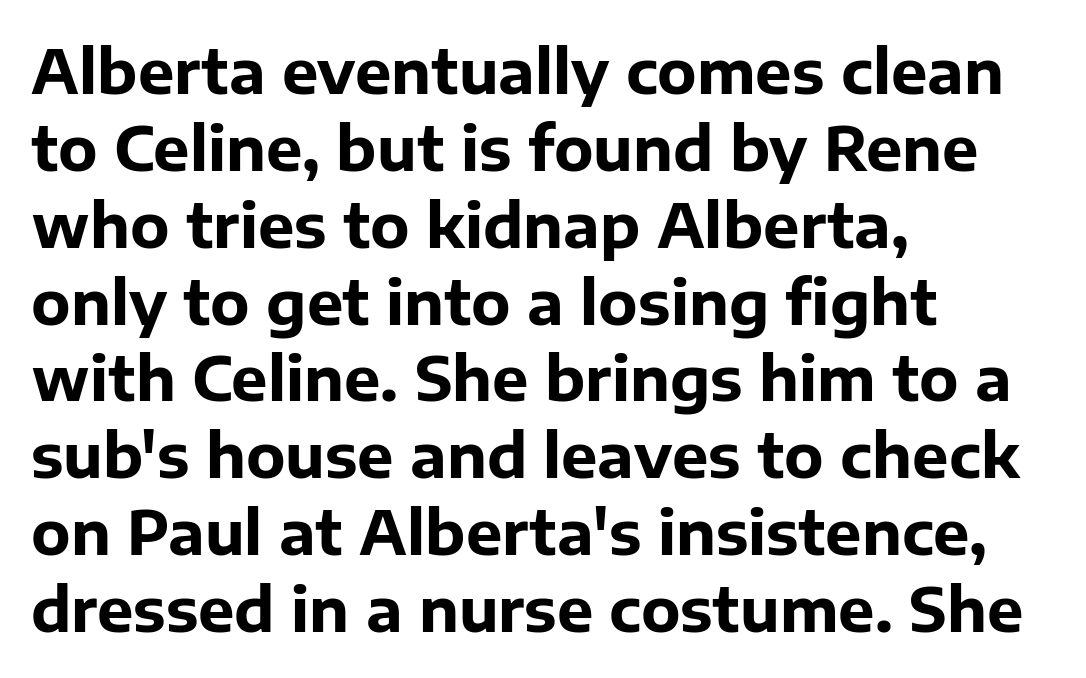
The image shows 61 px bold sans-serif type, upright; set left-aligned, normal line spacing (1.26x), normal letter spacing, not underlined; low stroke contrast and a medium x-height.
